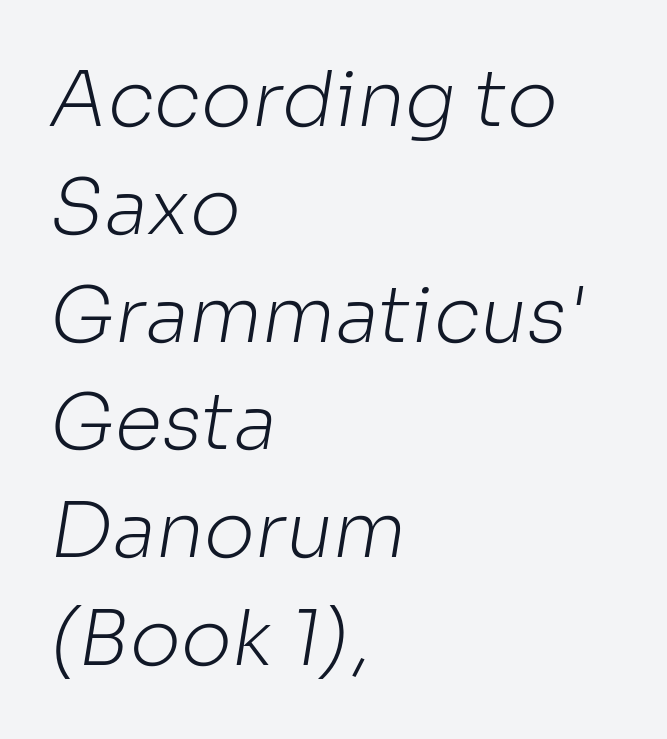
Q: Is the text bold? A: No.
Q: Is the typeface a serif or a sans-serif typeface? A: Sans-serif.
Q: Is the text underlined? A: No.
Q: How is the paragraph aligned? A: Left-aligned.
Q: Is the spacing between letters normal or unusually wide? A: Normal.
Q: Is the spacing between lines tight, normal or loose? A: Normal.
Q: Width (condensed, normal, or wide)? A: Normal.
Q: Stroke contrast? A: Low.
Q: x-height? A: Medium.
Q: Monospaced? A: No.
